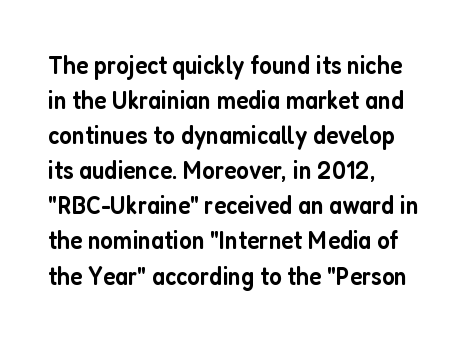
Q: Is the text bold? A: Semi-bold.
Q: Is the text italic (slanted)? A: No, it is upright.
Q: Is the text underlined? A: No.
Q: How is the paragraph aligned? A: Left-aligned.
Q: Is the spacing between letters normal or unusually wide? A: Normal.
Q: Is the spacing between lines tight, normal or loose? A: Normal.
